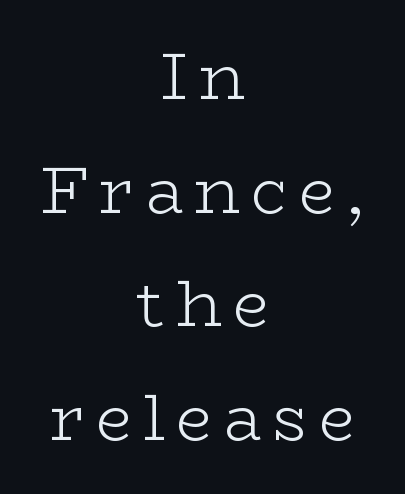
Q: Is the text bold? A: No.
Q: Is the text italic (slanted)? A: No, it is upright.
Q: Is the typeface a serif or a sans-serif typeface? A: Serif.
Q: Is the text underlined? A: No.
Q: How is the paragraph aligned? A: Centered.
Q: Width (condensed, normal, or wide)? A: Wide.
Q: Stroke contrast? A: Low.
Q: x-height? A: Medium.
Q: Monospaced? A: No.
